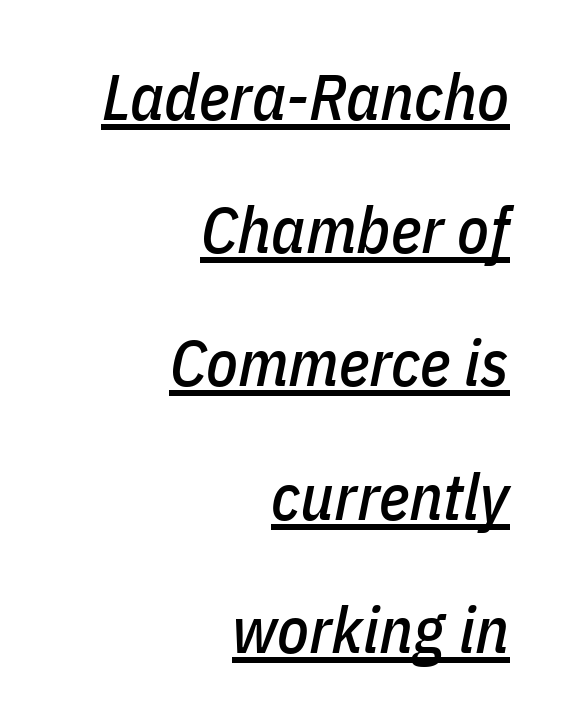
One glance says open: line gaps are wider than usual. The rendered words wear a rule along their underside. The text carries the slant typical of an italic or oblique font. The type is set solid horizontally, with unmodified tracking. Varying glyph widths throughout — classic text-font behaviour. Right-aligned paragraph, ragged on the left.
